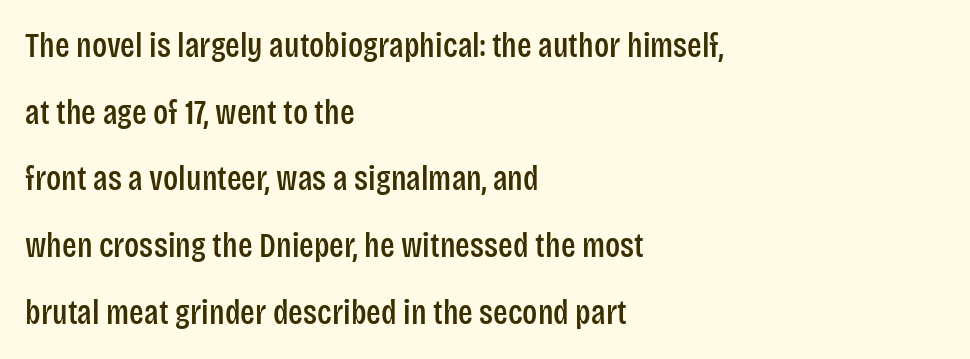
Q: Is the text italic (slanted)? A: No, it is upright.
Q: Is the typeface a serif or a sans-serif typeface? A: Sans-serif.
Q: Is the text underlined? A: No.
Q: How is the paragraph aligned? A: Left-aligned.
Q: Is the spacing between letters normal or unusually wide? A: Normal.
Q: Is the spacing between lines tight, normal or loose? A: Loose.
Q: Width (condensed, normal, or wide)? A: Condensed.
Q: Stroke contrast? A: Low.
Q: x-height? A: Large.
Q: Monospaced? A: No.
